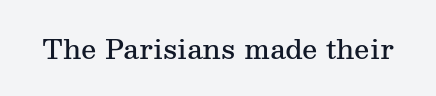
{"italic": "no", "bold": "semi", "underline": "no", "letter_spacing": "normal", "letter_spacing_em": 0.0, "glyph_px": 27}
